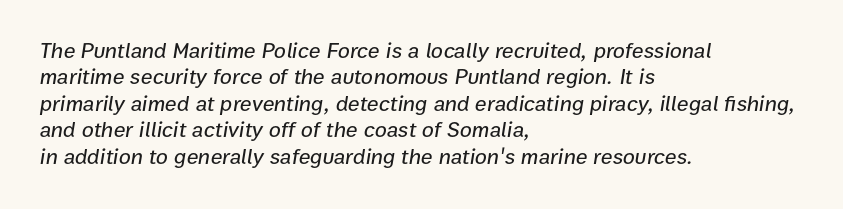
The image shows 22 px text type, italic (leaning right); set left-aligned, line spacing 1.2x, normal letter spacing, not underlined.
